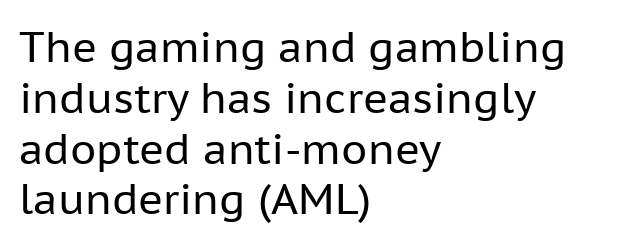
{"serif": "no", "italic": "no", "bold": "no", "weight": "regular", "width": "normal", "stroke_contrast": "low", "x_height": "medium", "monospaced": "no", "underline": "no", "align": "left", "line_spacing_ratio": 1.21, "letter_spacing": "normal", "letter_spacing_em": 0.0, "glyph_px": 42}
